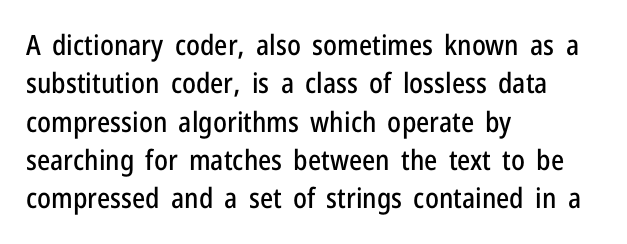
{"serif": "no", "italic": "no", "width": "condensed", "stroke_contrast": "low", "x_height": "medium", "monospaced": "no", "underline": "no", "align": "left", "line_spacing": "normal", "line_spacing_ratio": 1.37, "letter_spacing": "normal", "letter_spacing_em": 0.0, "glyph_px": 28}
